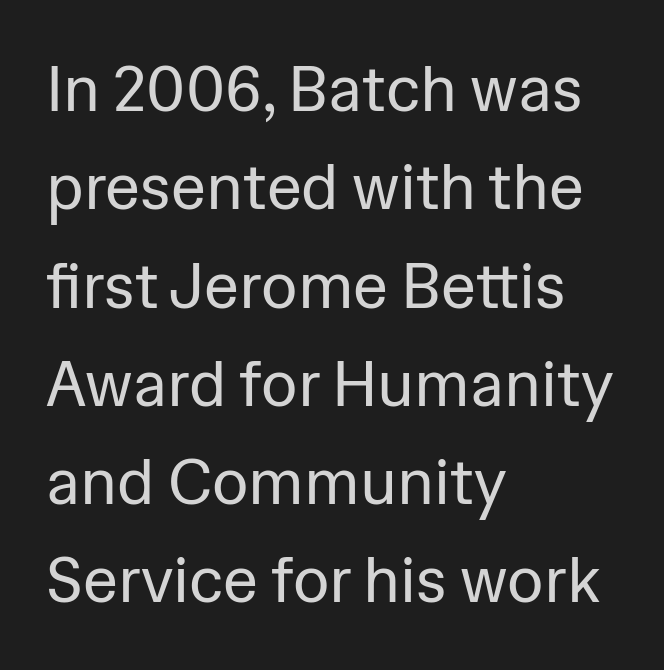
The image shows 63 px regular-weight sans-serif type, upright; set left-aligned, normal line spacing (1.56x), normal letter spacing, not underlined; low stroke contrast and a medium x-height.
